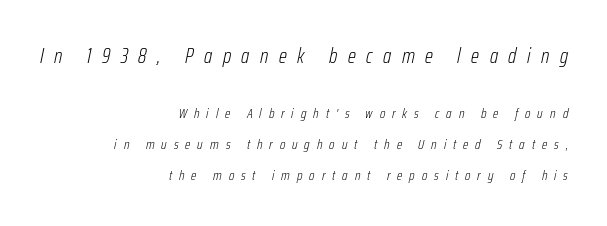
Q: Is the text bold? A: No.
Q: Is the text italic (slanted)? A: Yes, it leans right by about 12 degrees.
Q: Is the text underlined? A: No.
Q: How is the paragraph aligned? A: Right-aligned.
Q: Is the spacing between letters normal or unusually wide? A: Unusually wide.
Q: Is the spacing between lines tight, normal or loose? A: Loose.
Q: Which block of text is set in a larger size, the first (top) or the second (bottom)? A: The first (top) one.
